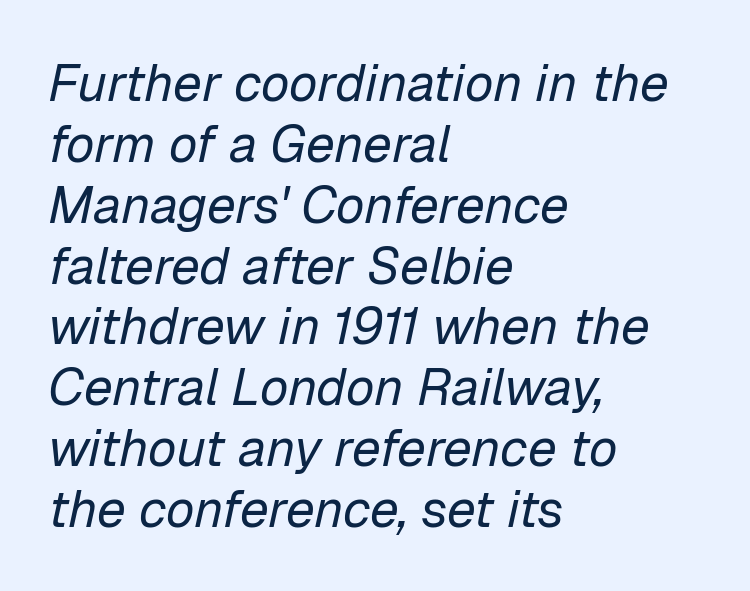
The lines are quadded left. The glyphs look as if they've been sheared to an angle. The strip under each line holds only bare page. Bold? No — there's no thickening of the strokes. Character widths vary here, with narrow letters taking less room than wide ones. The gaps between neighbouring characters are ordinary and unremarkable.
